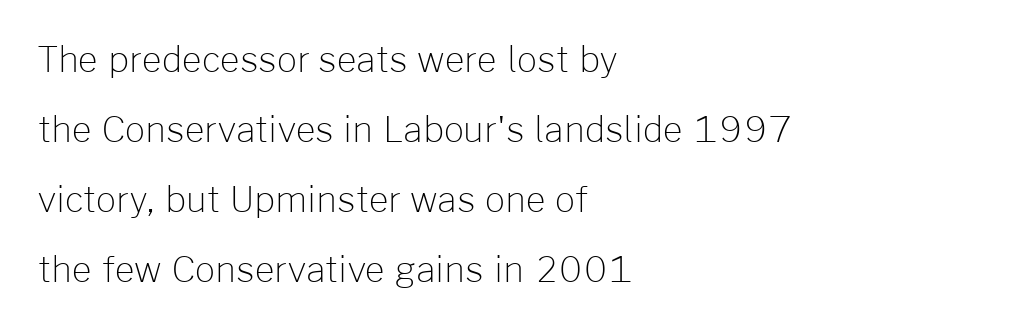
The image shows 35 px light sans-serif type, upright; set left-aligned, loose line spacing (2.0x), normal letter spacing, not underlined; low stroke contrast and a medium x-height.
